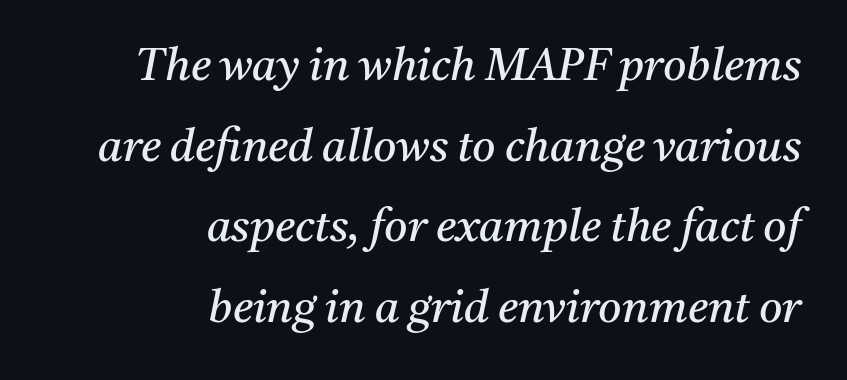
Q: Is the text bold? A: No.
Q: Is the text italic (slanted)? A: Yes, it leans right by about 11 degrees.
Q: Is the typeface a serif or a sans-serif typeface? A: Serif.
Q: Is the text underlined? A: No.
Q: How is the paragraph aligned? A: Right-aligned.
Q: Is the spacing between letters normal or unusually wide? A: Normal.
Q: Width (condensed, normal, or wide)? A: Normal.
Q: Stroke contrast? A: Medium.
Q: x-height? A: Medium.
Q: Monospaced? A: No.
